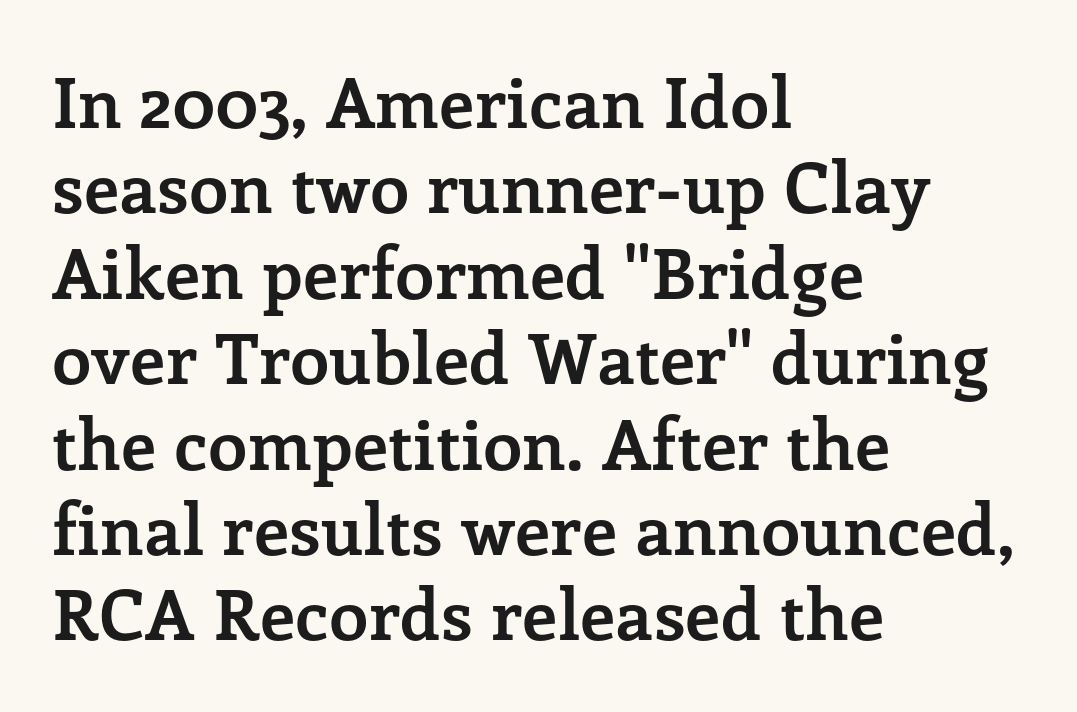
{"serif": "yes", "italic": "no", "bold": "yes", "weight": "semibold", "width": "normal", "stroke_contrast": "low", "x_height": "medium", "monospaced": "no", "underline": "no", "align": "left", "line_spacing_ratio": 1.22, "letter_spacing": "normal", "letter_spacing_em": 0.0, "glyph_px": 70}
